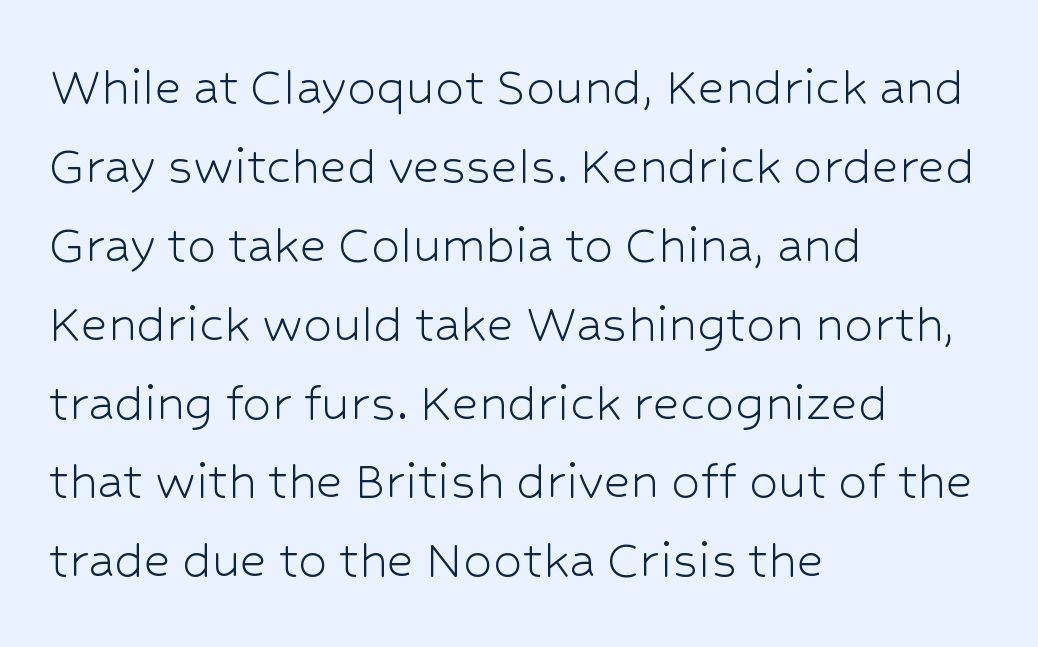
The image shows 58 px light sans-serif type, upright; set left-aligned, normal line spacing (1.36x), normal letter spacing, not underlined; low stroke contrast and a medium x-height.
